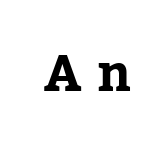
{"serif": "yes", "italic": "no", "width": "normal", "stroke_contrast": "low", "x_height": "medium", "monospaced": "no", "underline": "no", "letter_spacing": "wide", "letter_spacing_em": 0.3, "glyph_px": 50}
